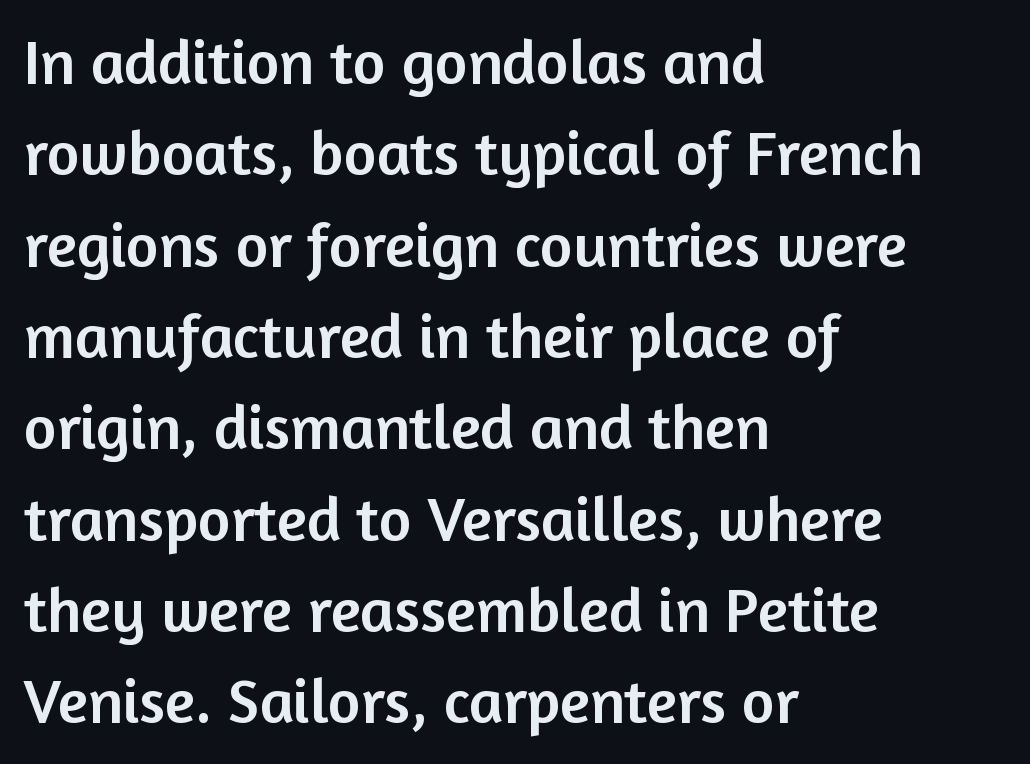
{"serif": "no", "italic": "no", "width": "normal", "stroke_contrast": "low", "x_height": "medium", "monospaced": "no", "underline": "no", "align": "left", "line_spacing": "normal", "line_spacing_ratio": 1.45, "letter_spacing": "normal", "letter_spacing_em": 0.0, "glyph_px": 63}
